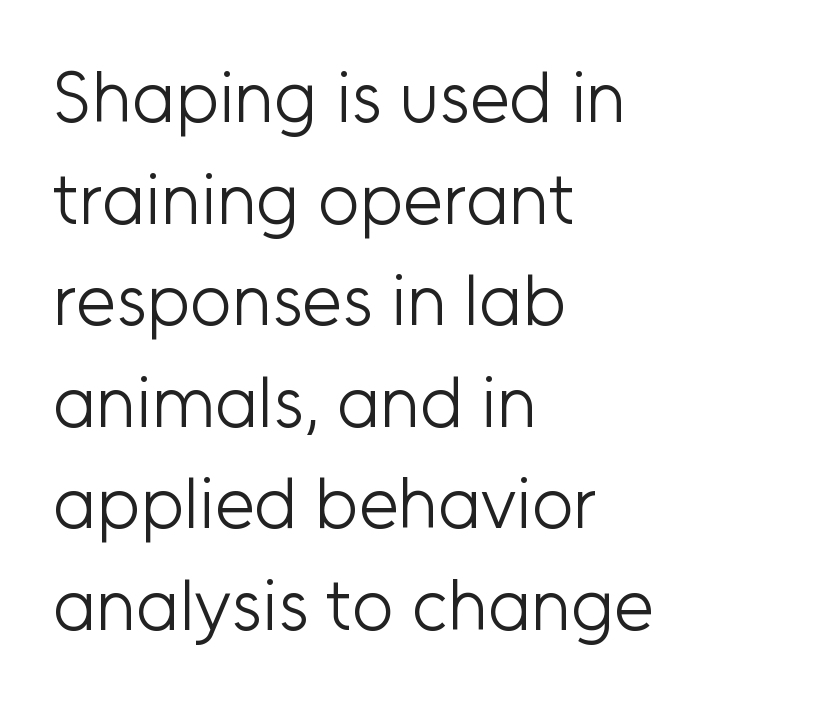
Spacing verdict: proportional, widths tailored to each character. To sum up the face: it is a sans, with no serifs. Heaviness? Minimal to ordinary, like unemphasized prose. Beneath every word, the page is bare. Short note: letters normally spaced. Where is the straight margin? On the left.
